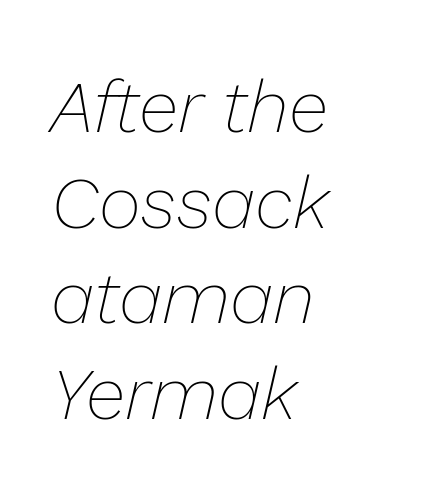
This sample keeps an unexceptional amount of space between lines. Where is the straight margin? On the left. Spacing verdict: proportional, widths tailored to each character. No extra ink here — the face is not bold.
